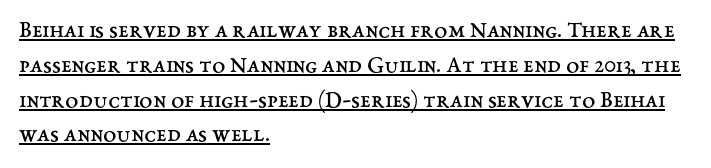
The image shows 24 px text type, upright; set left-aligned, normal line spacing (1.45x), normal letter spacing, underlined.
